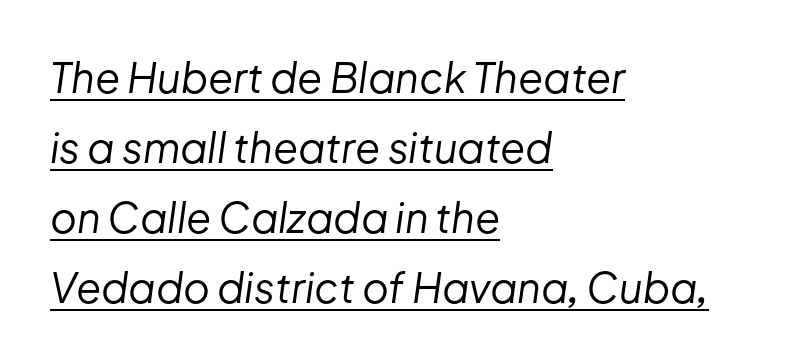
The image shows 41 px regular-weight type, italic (leaning right); set left-aligned, line spacing 1.71x, normal letter spacing, underlined; low stroke contrast and a medium x-height.
